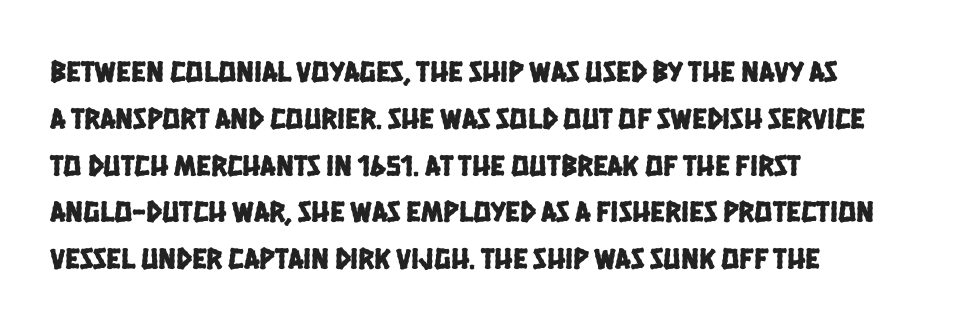
Serifs: no, the terminals of the letterforms are clean. Look at the tracking — it's just the regular setting, nothing added. The letters advance in unequal steps, a hallmark of proportional type. Summary of vertical rhythm: regular, with standard interline spacing. These lines stack with their left ends in a neat column. The glyphs are unaccompanied by any horizontal stroke below them.
